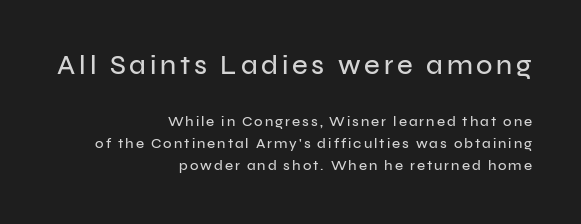
The image shows 27 px text type, upright; set right-aligned, normal line spacing (1.58x), not underlined; the first (top) block is 1.93x larger.
